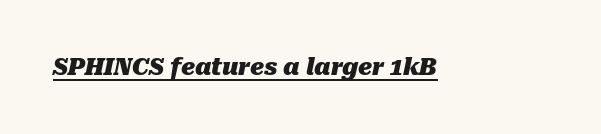
The image shows 23 px bold type, italic (leaning right); set normal letter spacing, underlined.
